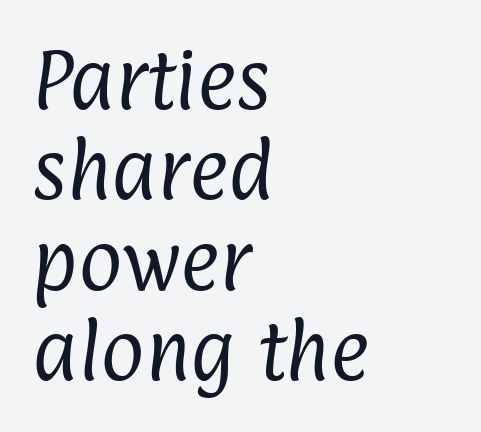
Q: Is the text bold? A: No.
Q: Is the typeface a serif or a sans-serif typeface? A: Sans-serif.
Q: Is the text underlined? A: No.
Q: How is the paragraph aligned? A: Left-aligned.
Q: Is the spacing between letters normal or unusually wide? A: Normal.
Q: Is the spacing between lines tight, normal or loose? A: Normal.
Q: Width (condensed, normal, or wide)? A: Condensed.
Q: Stroke contrast? A: Low.
Q: x-height? A: Medium.
Q: Monospaced? A: No.
